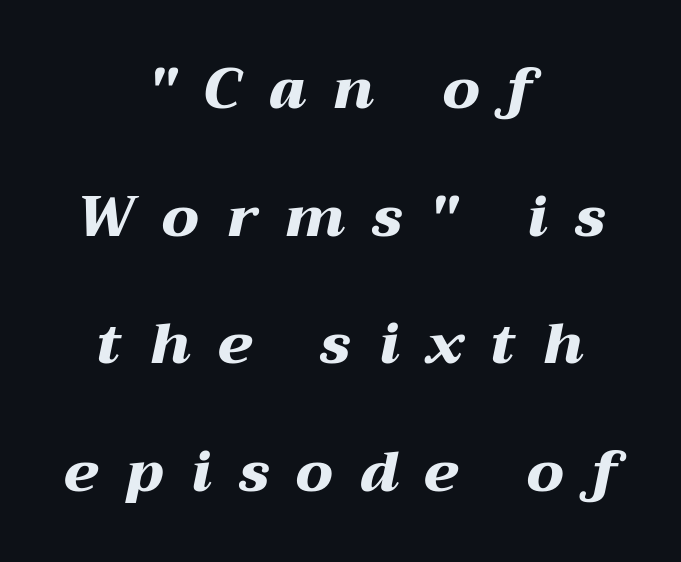
Q: Is the text bold? A: Yes.
Q: Is the text italic (slanted)? A: Yes, it leans right by about 12 degrees.
Q: Is the text underlined? A: No.
Q: How is the paragraph aligned? A: Centered.
Q: Is the spacing between letters normal or unusually wide? A: Unusually wide.
Q: Is the spacing between lines tight, normal or loose? A: Loose.
Q: Width (condensed, normal, or wide)? A: Wide.
Q: Stroke contrast? A: Medium.
Q: x-height? A: Medium.
Q: Monospaced? A: No.
